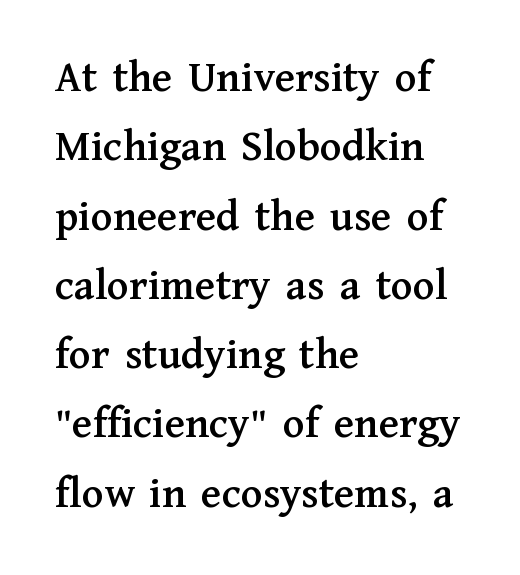
The image shows 45 px serif type, upright; set left-aligned, normal line spacing (1.54x), normal letter spacing, not underlined; medium stroke contrast and a medium x-height.
